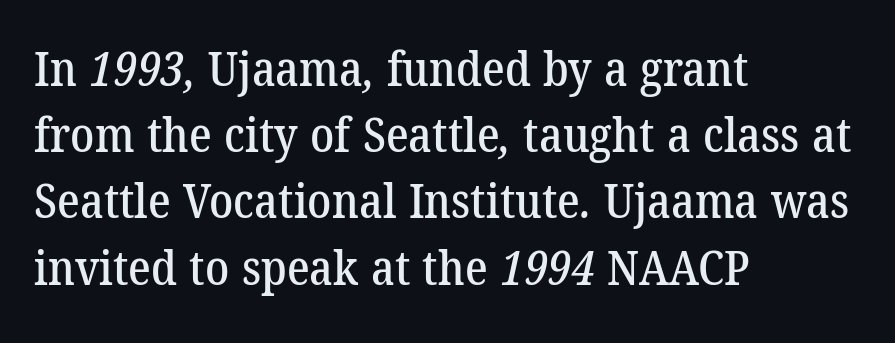
The image shows 48 px serif type; set left-aligned, normal line spacing (1.38x), normal letter spacing, not underlined; low stroke contrast and a medium x-height.
